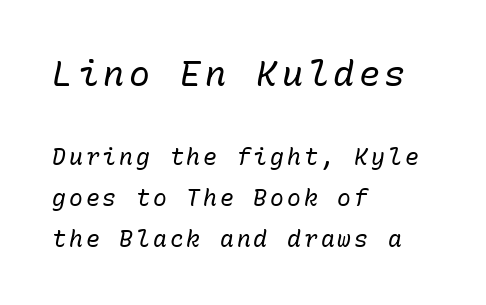
Q: Is the text bold? A: No.
Q: Is the text italic (slanted)? A: Yes, it leans right by about 10 degrees.
Q: Is the text underlined? A: No.
Q: How is the paragraph aligned? A: Left-aligned.
Q: Which block of text is set in a larger size, the first (top) or the second (bottom)? A: The first (top) one.
Q: Width (condensed, normal, or wide)? A: Normal.
Q: Stroke contrast? A: Low.
Q: x-height? A: Medium.
Q: Monospaced? A: Yes.
